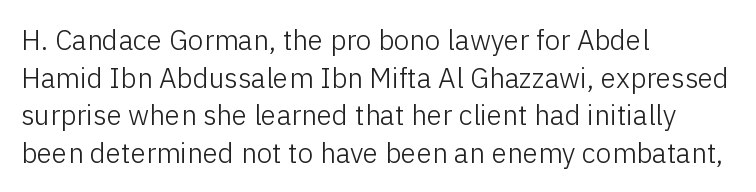
The image shows 28 px light sans-serif type, upright; set left-aligned, normal line spacing (1.34x), normal letter spacing, not underlined; low stroke contrast and a medium x-height.
